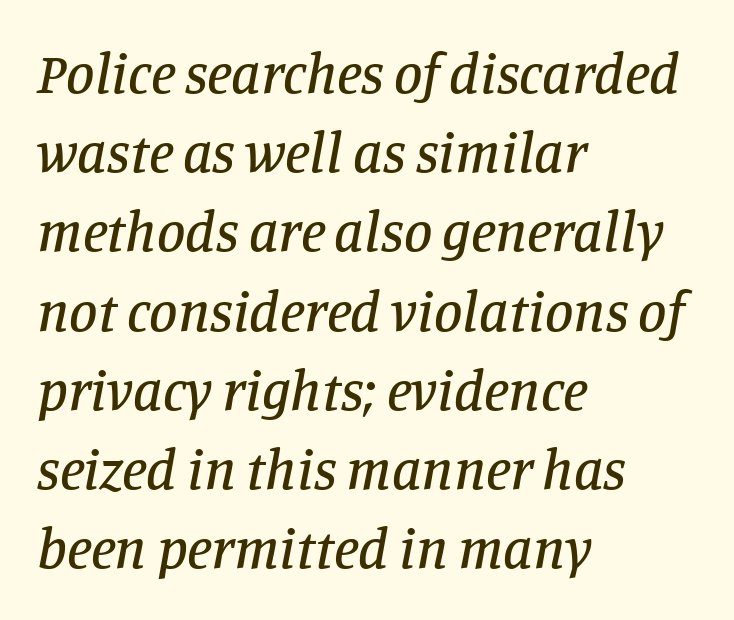
The image shows 57 px serif type, italic (leaning right); set left-aligned, normal line spacing (1.39x), normal letter spacing, not underlined; low stroke contrast and a large x-height.
